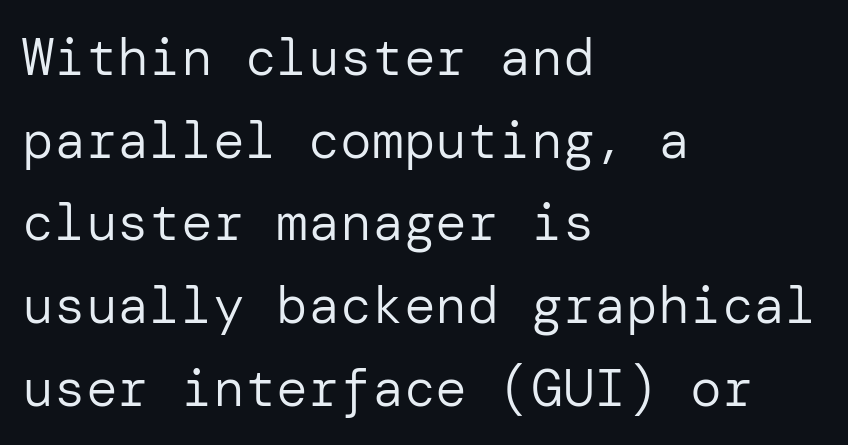
Q: Is the text bold? A: No.
Q: Is the text italic (slanted)? A: No, it is upright.
Q: Is the typeface a serif or a sans-serif typeface? A: Sans-serif.
Q: Is the text underlined? A: No.
Q: How is the paragraph aligned? A: Left-aligned.
Q: Is the spacing between letters normal or unusually wide? A: Normal.
Q: Is the spacing between lines tight, normal or loose? A: Normal.
Q: Width (condensed, normal, or wide)? A: Normal.
Q: Stroke contrast? A: Low.
Q: x-height? A: Medium.
